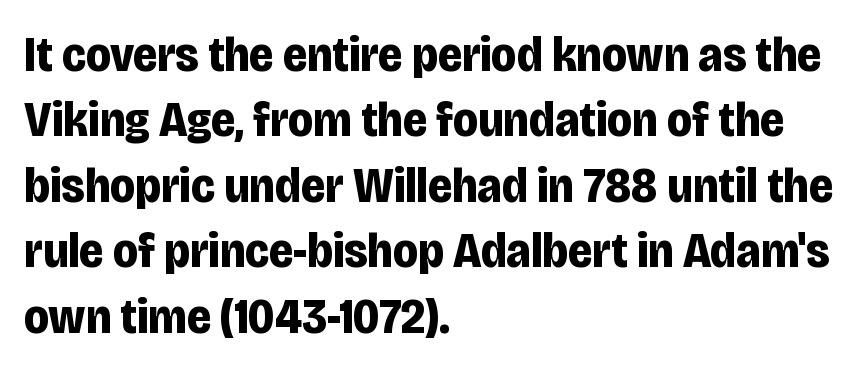
Heavy, bold letterforms. Rule under the text: the space is simply empty. Characters remain perfectly vertical along every line. Standard letterfit; no display-style spreading of the glyphs. This sample has the flowing, uneven cadence of proportional lettering.
